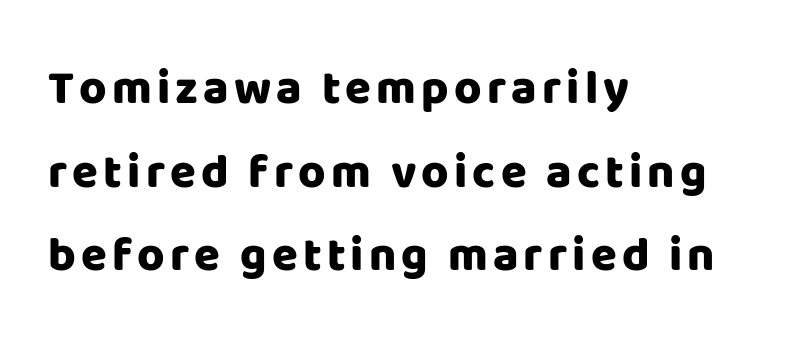
Heavy, bold letterforms. Italic? Not at all — the glyphs are vertical. Notice how the passage keeps a crisp vertical edge on the left only. Grotesque or geometric, the face here clearly has no serifs. The passage shown is typed in a proportional face where columns would drift. Beneath every word, the page is bare.
